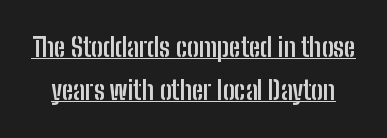
Q: Is the text bold? A: Yes.
Q: Is the text italic (slanted)? A: No, it is upright.
Q: Is the text underlined? A: Yes.
Q: Is the spacing between letters normal or unusually wide? A: Normal.
Q: Is the spacing between lines tight, normal or loose? A: Normal.
